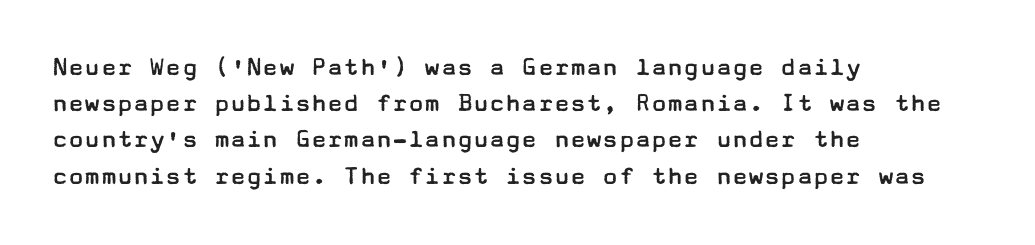
The image shows 27 px text type, upright; set left-aligned, normal line spacing (1.34x), normal letter spacing, not underlined.
